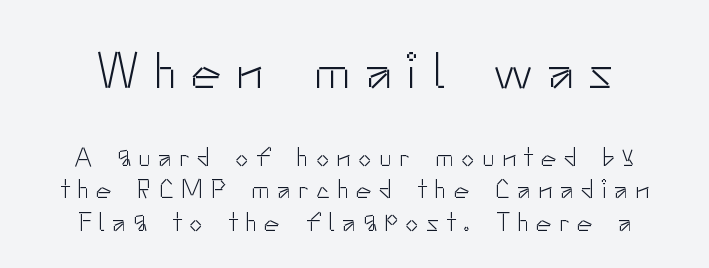
The image shows 51 px light sans-serif type, upright; set normal line spacing (1.25x), unusually wide letter spacing (+0.29 em), not underlined; the first (top) block is 1.96x larger; low stroke contrast and a small x-height.
